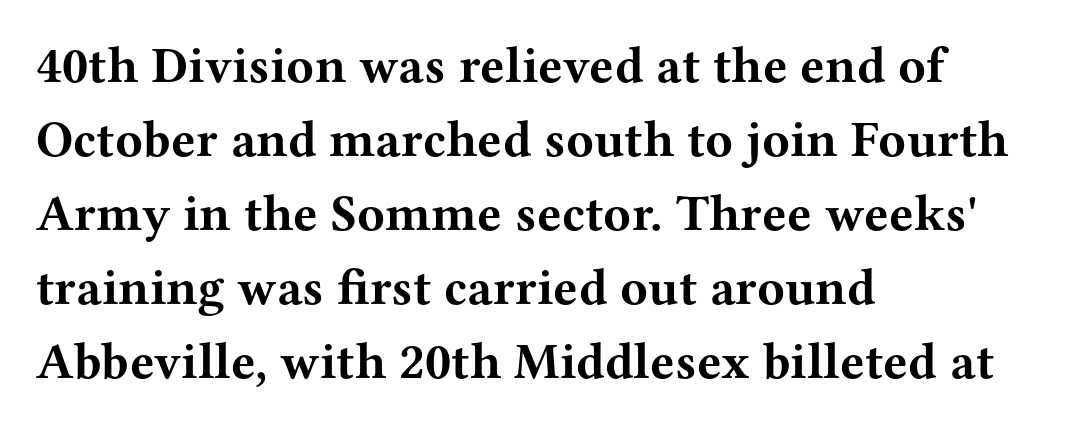
{"serif": "yes", "italic": "no", "bold": "yes", "weight": "bold", "width": "wide", "stroke_contrast": "medium", "x_height": "medium", "monospaced": "no", "underline": "no", "align": "left", "line_spacing": "normal", "line_spacing_ratio": 1.45, "letter_spacing": "normal", "letter_spacing_em": 0.0, "glyph_px": 51}
